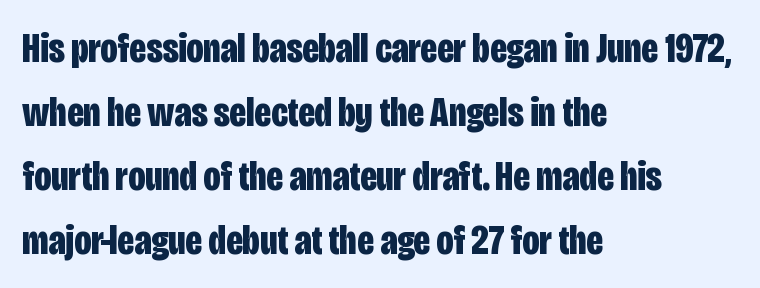
The image shows 42 px bold, condensed sans-serif type, upright; set left-aligned, normal line spacing (1.52x), normal letter spacing, not underlined; low stroke contrast and a large x-height.
